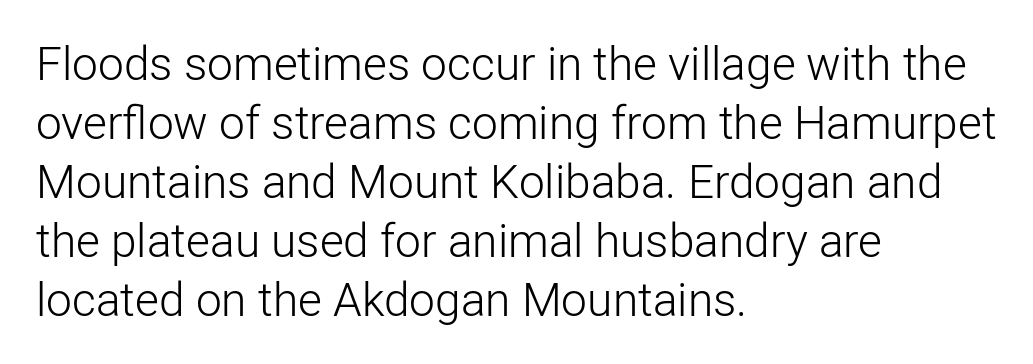
The image shows 46 px light sans-serif type, upright; set left-aligned, normal line spacing (1.28x), normal letter spacing, not underlined; low stroke contrast and a medium x-height.
